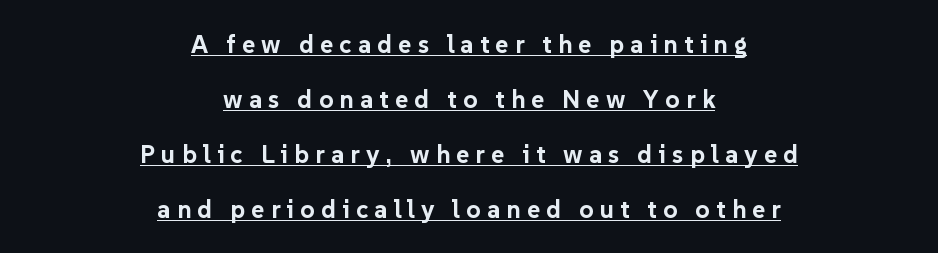
Q: Is the text bold? A: Yes.
Q: Is the text italic (slanted)? A: No, it is upright.
Q: Is the text underlined? A: Yes.
Q: How is the paragraph aligned? A: Centered.
Q: Is the spacing between letters normal or unusually wide? A: Unusually wide.
Q: Is the spacing between lines tight, normal or loose? A: Loose.
